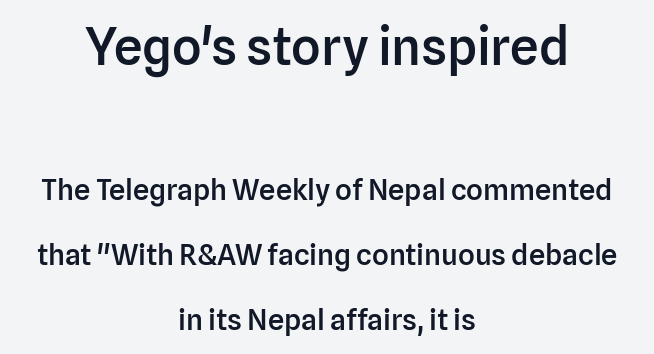
{"serif": "no", "italic": "no", "bold": "semi", "weight": "semibold", "width": "normal", "stroke_contrast": "low", "x_height": "medium", "monospaced": "no", "underline": "no", "align": "center", "line_spacing": "loose", "line_spacing_ratio": 2.25, "letter_spacing": "normal", "letter_spacing_em": 0.0, "larger_block": "first", "size_ratio": 1.76, "glyph_px": 51}
